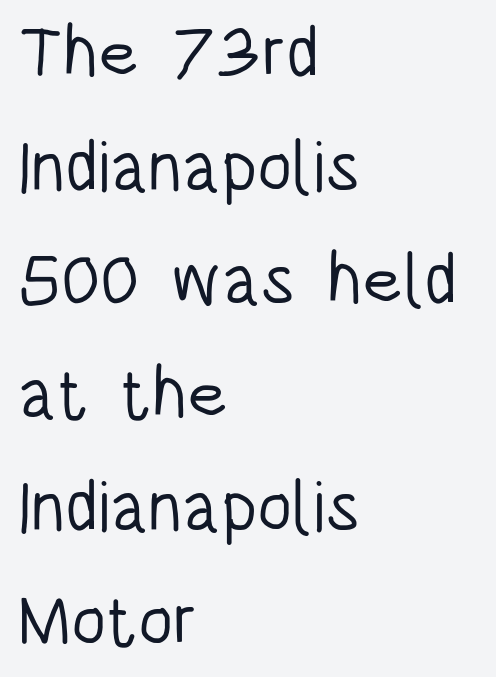
The image shows 71 px light, condensed sans-serif type, upright; set left-aligned, normal line spacing (1.6x), normal letter spacing, not underlined; low stroke contrast and a large x-height.
